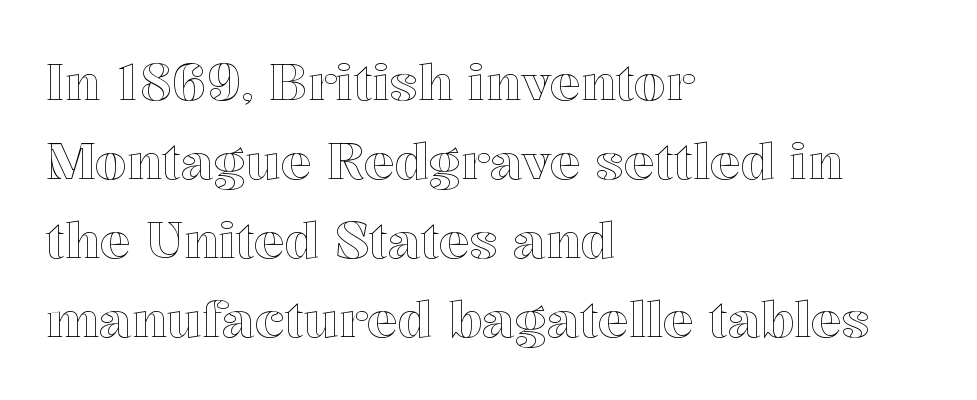
Q: Is the text italic (slanted)? A: No, it is upright.
Q: Is the text underlined? A: No.
Q: How is the paragraph aligned? A: Left-aligned.
Q: Is the spacing between letters normal or unusually wide? A: Normal.
Q: Is the spacing between lines tight, normal or loose? A: Normal.
Q: Width (condensed, normal, or wide)? A: Normal.
Q: x-height? A: Medium.
Q: Monospaced? A: No.
